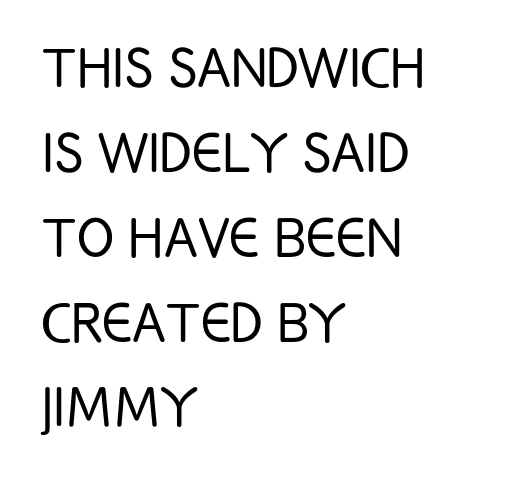
{"serif": "no", "italic": "no", "bold": "no", "weight": "light", "width": "condensed", "stroke_contrast": "low", "x_height": "large", "monospaced": "no", "underline": "no", "align": "left", "line_spacing_ratio": 1.23, "letter_spacing": "normal", "letter_spacing_em": 0.0, "glyph_px": 69}
